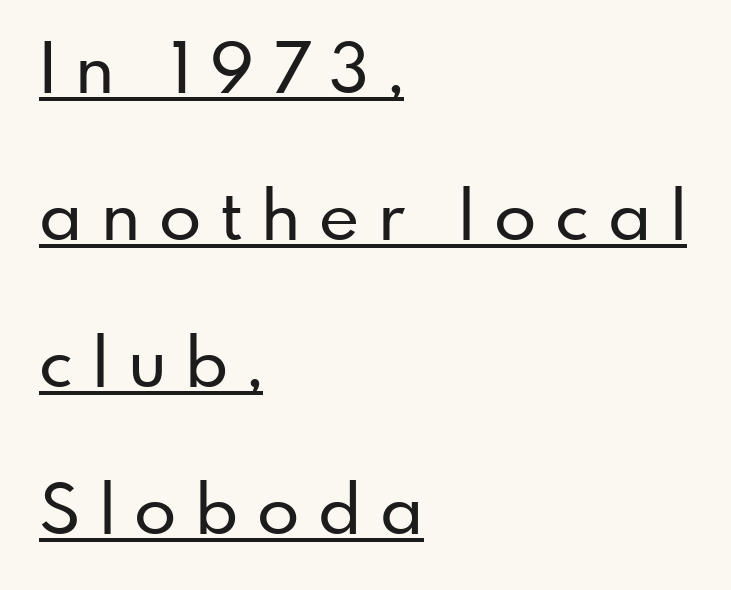
The image shows 69 px sans-serif type, upright; set left-aligned, loose line spacing (2.13x), unusually wide letter spacing (+0.27 em), underlined; low stroke contrast and a small x-height.
